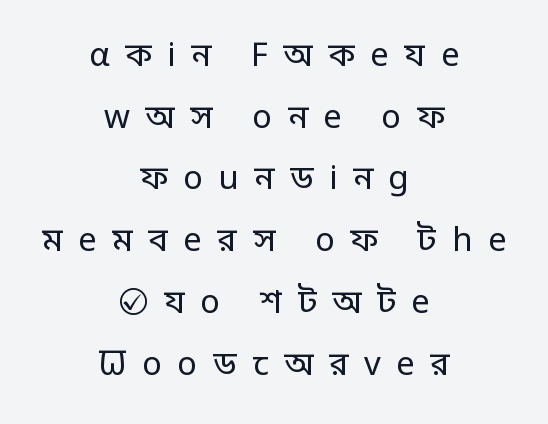
{"serif": "no", "italic": "no", "bold": "no", "weight": "regular", "width": "normal", "stroke_contrast": "low", "x_height": "large", "monospaced": "no", "underline": "no", "align": "center", "line_spacing_ratio": 1.87, "letter_spacing": "wide", "letter_spacing_em": 0.47, "glyph_px": 33}
